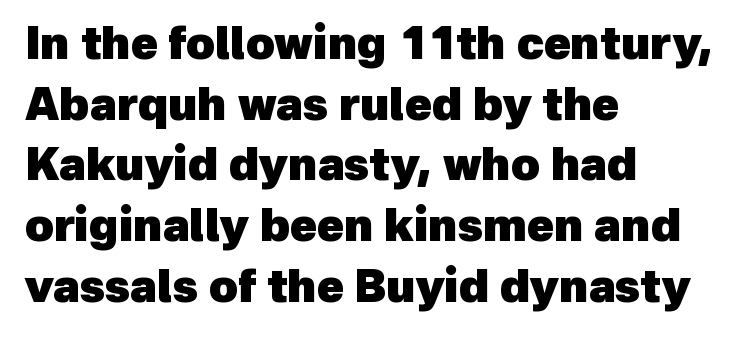
{"serif": "no", "bold": "yes", "weight": "heavy", "width": "normal", "x_height": "medium", "monospaced": "no", "underline": "no", "align": "left", "line_spacing": "normal", "line_spacing_ratio": 1.38, "letter_spacing": "normal", "letter_spacing_em": 0.0, "glyph_px": 44}
